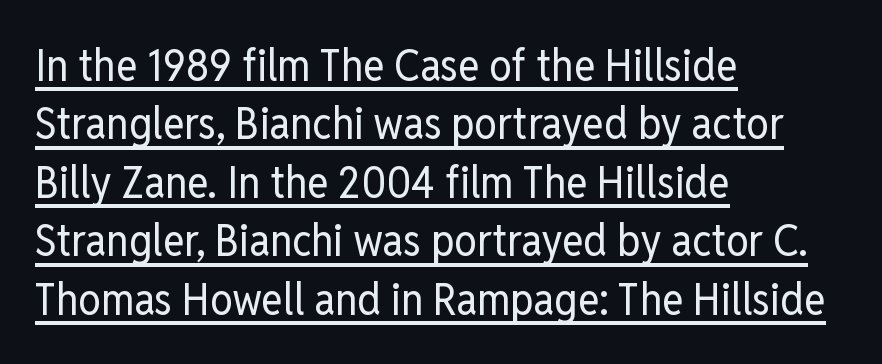
Q: Is the text bold? A: No.
Q: Is the text italic (slanted)? A: No, it is upright.
Q: Is the typeface a serif or a sans-serif typeface? A: Sans-serif.
Q: Is the text underlined? A: Yes.
Q: How is the paragraph aligned? A: Left-aligned.
Q: Is the spacing between letters normal or unusually wide? A: Normal.
Q: Is the spacing between lines tight, normal or loose? A: Normal.
Q: Width (condensed, normal, or wide)? A: Condensed.
Q: Stroke contrast? A: Low.
Q: x-height? A: Medium.
Q: Monospaced? A: No.
